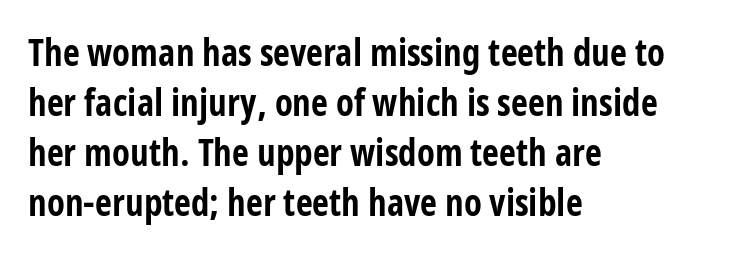
The image shows 37 px bold, condensed sans-serif type, upright; set left-aligned, normal line spacing (1.35x), normal letter spacing, not underlined; low stroke contrast and a medium x-height.
